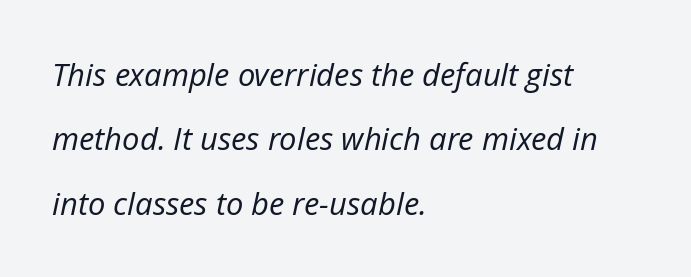
Horizontal alignment here is leftward, the default for most running prose. Standard letterfit; no display-style spreading of the glyphs. The passage shown stacks its lines with a broad gap. Varying glyph widths throughout — classic text-font behaviour.
